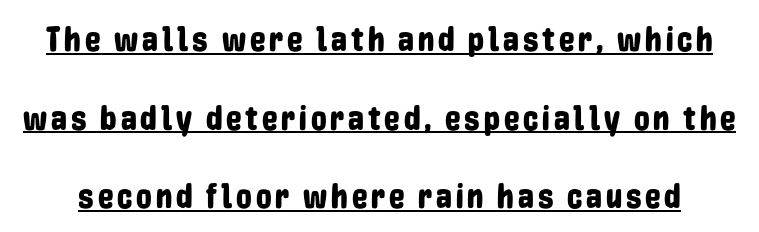
Q: Is the text italic (slanted)? A: No, it is upright.
Q: Is the typeface a serif or a sans-serif typeface? A: Sans-serif.
Q: Is the text underlined? A: Yes.
Q: Is the spacing between lines tight, normal or loose? A: Loose.
Q: Width (condensed, normal, or wide)? A: Condensed.
Q: Stroke contrast? A: Low.
Q: x-height? A: Medium.
Q: Monospaced? A: No.
